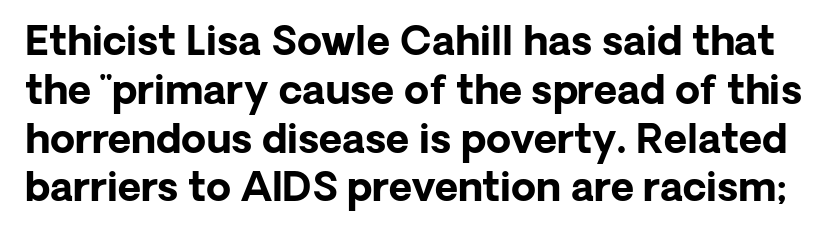
Letterform terminals end flat and unadorned throughout the passage. A clean baseline with only descenders dipping below it. Nobody touched the tracking dial on this one. Each letter keeps its own natural width here, so spacing adapts to shape.
